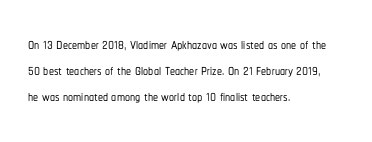
The image shows 20 px text type, upright; set left-aligned, normal line spacing (1.3x), normal letter spacing, not underlined.
